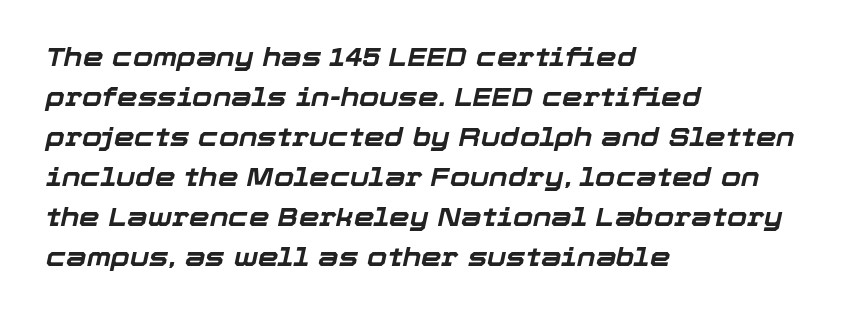
Observe the ordinary spacing: letters are neighbours, not strangers. Is the type slanted? Yes — the strokes lean at a clear angle. The leading is moderate, giving the passage an even texture. Nobody drew a line under any word here. Heavy-handed strokes throughout: this text is bold.
